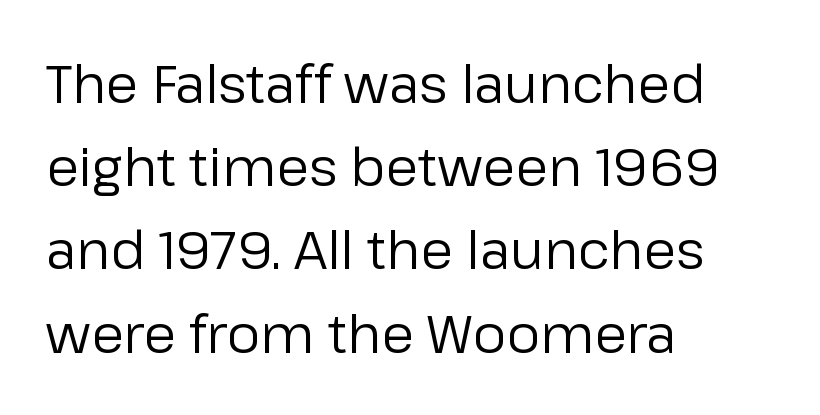
Q: Is the text bold? A: No.
Q: Is the text italic (slanted)? A: No, it is upright.
Q: Is the typeface a serif or a sans-serif typeface? A: Sans-serif.
Q: Is the text underlined? A: No.
Q: How is the paragraph aligned? A: Left-aligned.
Q: Is the spacing between letters normal or unusually wide? A: Normal.
Q: Is the spacing between lines tight, normal or loose? A: Normal.
Q: Width (condensed, normal, or wide)? A: Normal.
Q: Stroke contrast? A: Low.
Q: x-height? A: Medium.
Q: Monospaced? A: No.
